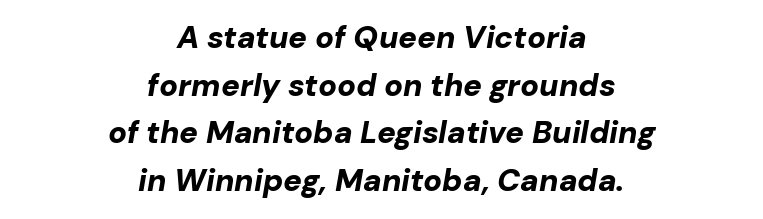
Q: Is the text bold? A: Yes.
Q: Is the text italic (slanted)? A: Yes, it leans right by about 10 degrees.
Q: Is the text underlined? A: No.
Q: How is the paragraph aligned? A: Centered.
Q: Is the spacing between letters normal or unusually wide? A: Normal.
Q: Is the spacing between lines tight, normal or loose? A: Normal.
Q: Width (condensed, normal, or wide)? A: Normal.
Q: Stroke contrast? A: Low.
Q: x-height? A: Medium.
Q: Monospaced? A: No.
